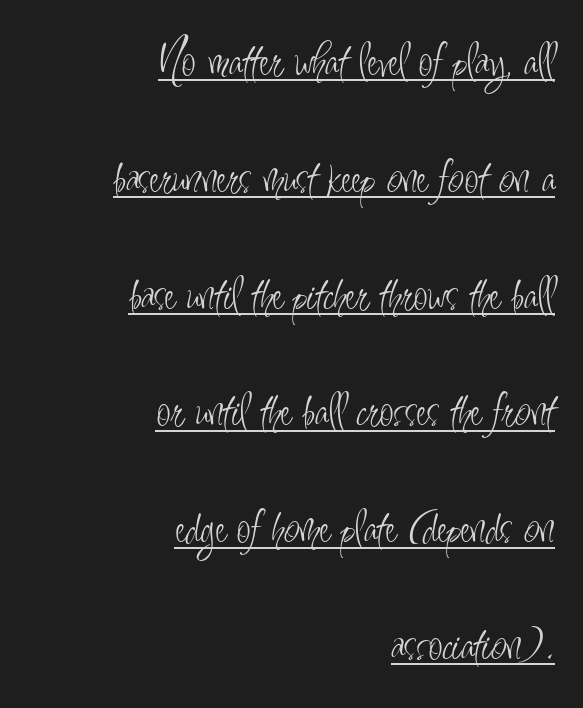
The image shows 51 px light, condensed sans-serif type; set right-aligned, loose line spacing (2.29x), normal letter spacing, underlined; low stroke contrast and a small x-height.
